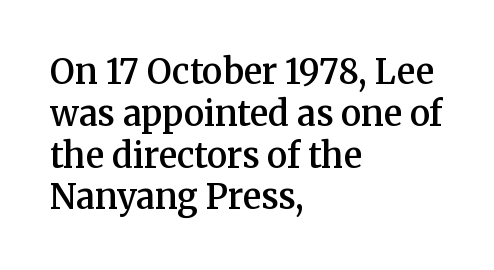
The image shows 34 px semibold serif type, upright; set left-aligned, line spacing 1.23x, normal letter spacing, not underlined; medium stroke contrast and a medium x-height.
